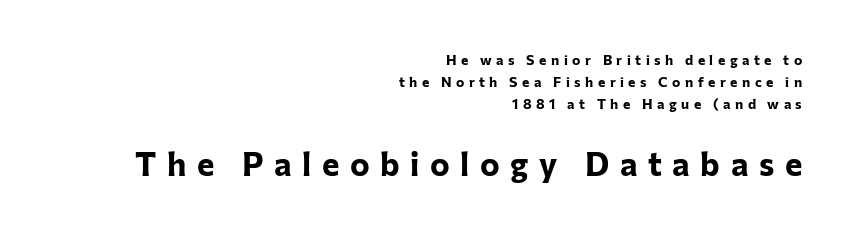
Q: Is the text bold? A: Yes.
Q: Is the text italic (slanted)? A: No, it is upright.
Q: Is the typeface a serif or a sans-serif typeface? A: Sans-serif.
Q: Is the text underlined? A: No.
Q: How is the paragraph aligned? A: Right-aligned.
Q: Is the spacing between letters normal or unusually wide? A: Unusually wide.
Q: Is the spacing between lines tight, normal or loose? A: Normal.
Q: Which block of text is set in a larger size, the first (top) or the second (bottom)? A: The second (bottom) one.
Q: Width (condensed, normal, or wide)? A: Normal.
Q: Stroke contrast? A: Low.
Q: x-height? A: Medium.
Q: Monospaced? A: No.
